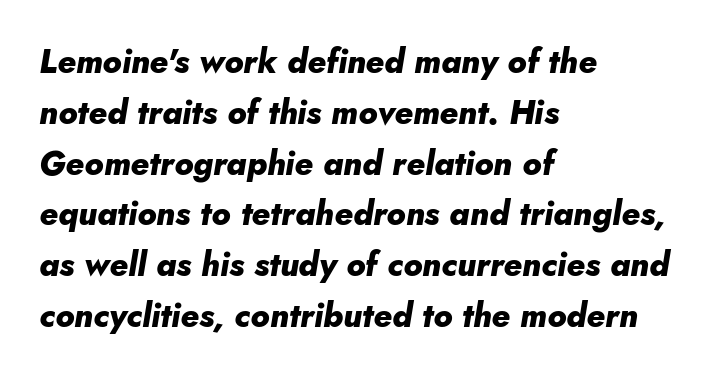
Q: Is the text bold? A: Yes.
Q: Is the text italic (slanted)? A: Yes, it leans right by about 10 degrees.
Q: Is the text underlined? A: No.
Q: How is the paragraph aligned? A: Left-aligned.
Q: Is the spacing between letters normal or unusually wide? A: Normal.
Q: Is the spacing between lines tight, normal or loose? A: Normal.
Q: Width (condensed, normal, or wide)? A: Normal.
Q: Stroke contrast? A: Low.
Q: x-height? A: Small.
Q: Monospaced? A: No.
